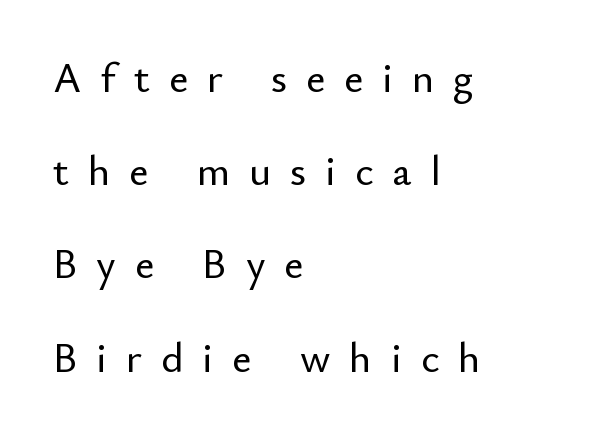
Q: Is the text italic (slanted)? A: No, it is upright.
Q: Is the typeface a serif or a sans-serif typeface? A: Sans-serif.
Q: Is the text underlined? A: No.
Q: How is the paragraph aligned? A: Left-aligned.
Q: Is the spacing between letters normal or unusually wide? A: Unusually wide.
Q: Is the spacing between lines tight, normal or loose? A: Loose.
Q: Width (condensed, normal, or wide)? A: Normal.
Q: Stroke contrast? A: Low.
Q: x-height? A: Small.
Q: Monospaced? A: No.
